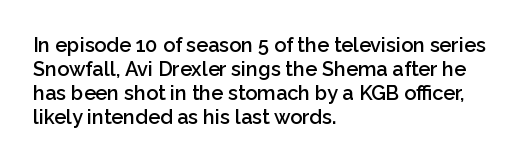
The image shows 20 px text type, upright; set left-aligned, line spacing 1.2x, normal letter spacing, not underlined.
